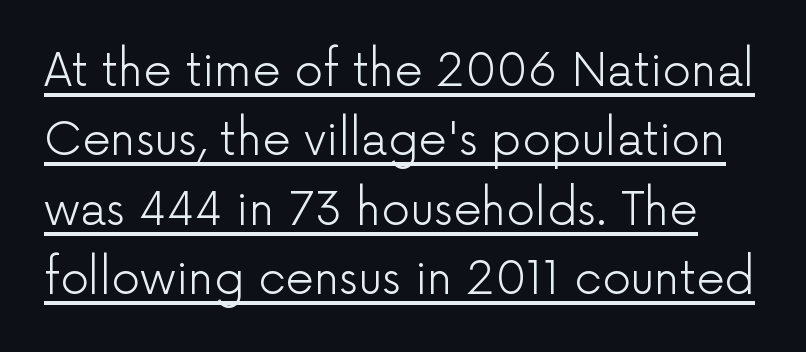
The image shows 45 px light sans-serif type, upright; set normal line spacing (1.54x), normal letter spacing, underlined; low stroke contrast and a medium x-height.
